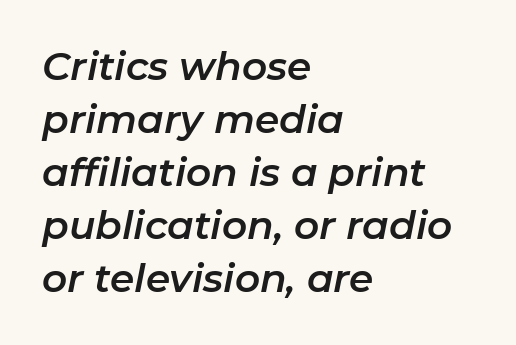
Yep, that's italic — everything's leaning. Casual observation: everything's shoved over to the left. Note the varied advance widths — an 'i' is clearly narrower than an 'm'. A clean baseline with only descenders dipping below it. In terms of letterspacing, this is plain default setting. Leading matches the norm, producing a regular column.
